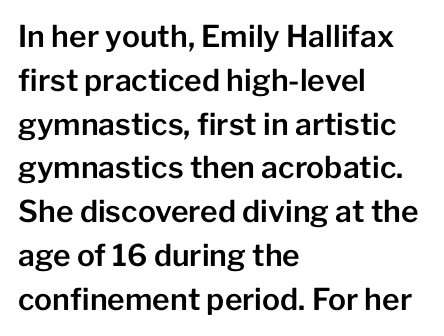
{"serif": "no", "italic": "no", "width": "normal", "stroke_contrast": "low", "x_height": "medium", "monospaced": "no", "underline": "no", "align": "left", "line_spacing": "normal", "line_spacing_ratio": 1.46, "letter_spacing": "normal", "letter_spacing_em": 0.0, "glyph_px": 30}
